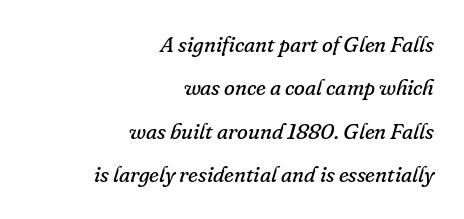
Does the leading feel generous? Absolutely, it's lavish. Notice how the stems are inclined rather than vertical — that's the hallmark of italics. The space beneath each line is pristine and unruled. The cut favours lightness, reaching ordinary text weight at its darkest.
